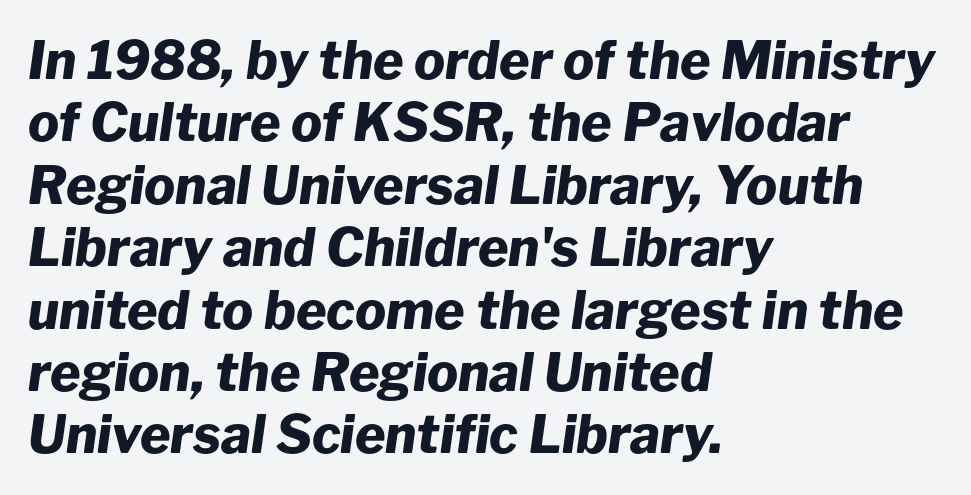
The image shows 52 px heavy type, italic (leaning right); set left-aligned, line spacing 1.2x, normal letter spacing, not underlined; low stroke contrast and a medium x-height.
